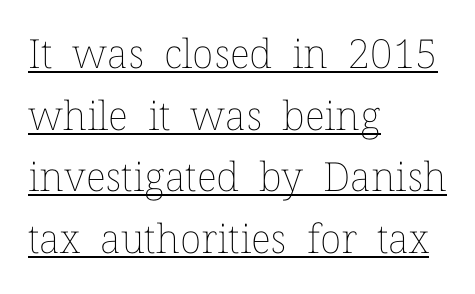
Check the space under the baseline: a stroke is drawn there. Line beginnings align vertically; line endings do not. You can tell it's not italic because the verticals are truly vertical. Each stroke keeps to a modest, everyday thickness or less.
